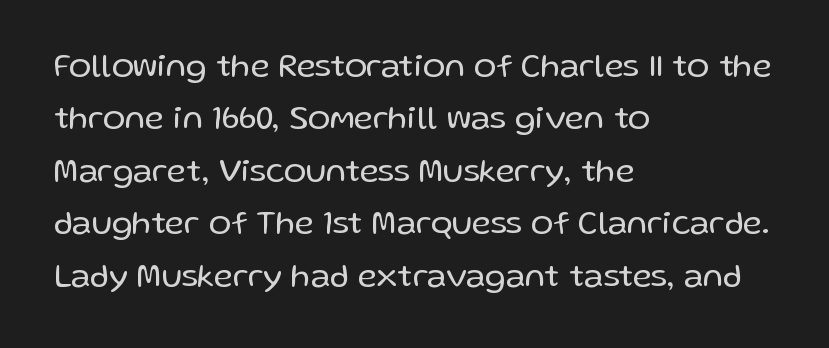
The image shows 33 px regular-weight sans-serif type, upright; set left-aligned, normal line spacing (1.59x), normal letter spacing, not underlined; low stroke contrast and a medium x-height.
